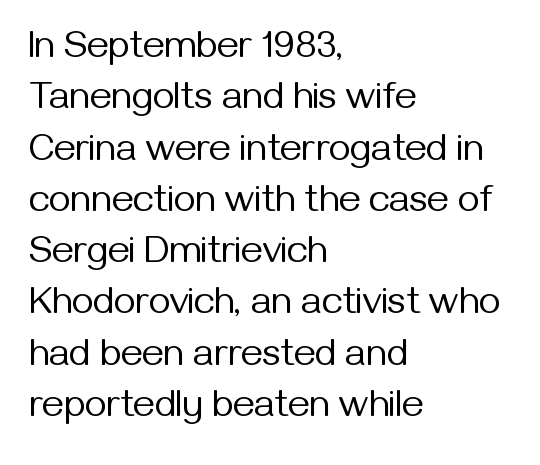
Rows of type keep a routine distance in the vertical direction. Rendered with straight, roman letterforms. The rendering shows plain stroke endings on the letterforms — a sans-serif design. Words appear dense and cohesive because spacing is normal.
